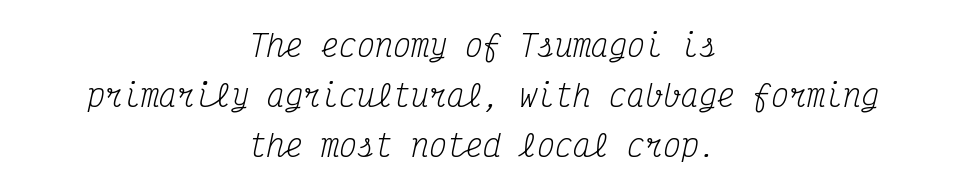
Does the type have serifs? Yes, each stem ends in a small foot. The font's italic variant was chosen for this text. Does the leading feel generous? No, just average. Bold? No — there's no thickening of the strokes. Here the designer chose a console-style face with uniform glyph widths. Casual observation: everything's sitting right in the middle.
